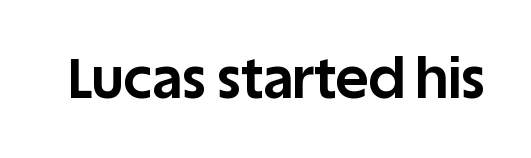
{"serif": "no", "italic": "no", "bold": "yes", "weight": "bold", "width": "normal", "stroke_contrast": "low", "x_height": "large", "monospaced": "no", "underline": "no", "letter_spacing": "normal", "letter_spacing_em": 0.0, "glyph_px": 56}
